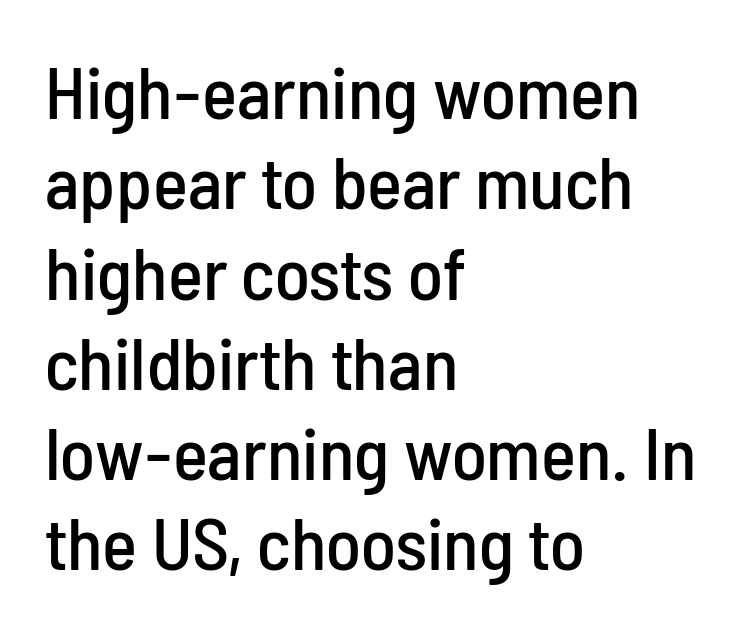
The font's upright variant was chosen for this text. This is sans-serif lettering, the kind often seen on screens and signage. This sample is left-justified, so line endings fall wherever the words run out. In terms of letterspacing, this is plain default setting.
